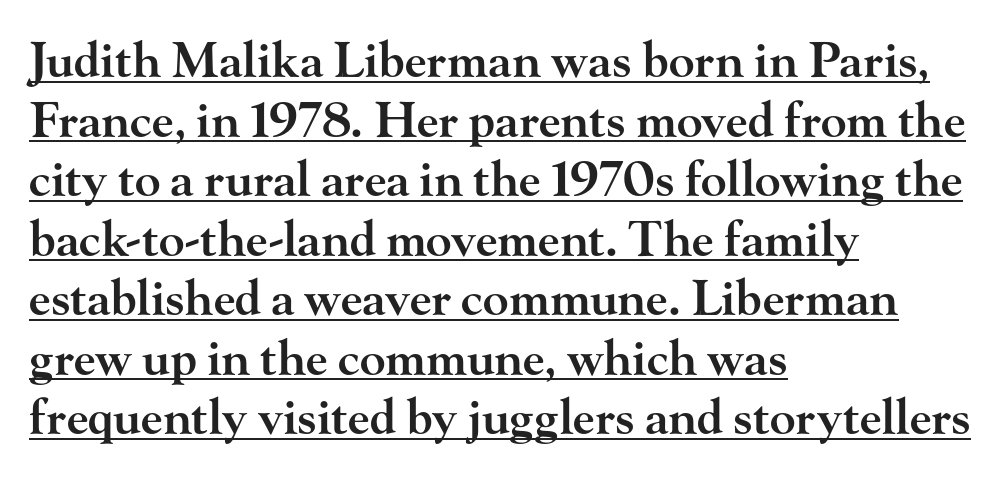
Q: Is the text bold? A: Semi-bold.
Q: Is the text italic (slanted)? A: No, it is upright.
Q: Is the typeface a serif or a sans-serif typeface? A: Serif.
Q: Is the text underlined? A: Yes.
Q: How is the paragraph aligned? A: Left-aligned.
Q: Is the spacing between letters normal or unusually wide? A: Normal.
Q: Width (condensed, normal, or wide)? A: Wide.
Q: Stroke contrast? A: High.
Q: x-height? A: Small.
Q: Monospaced? A: No.
